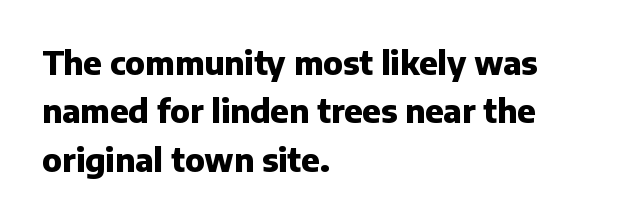
Unlike a traditional serif, this face leaves its strokes unadorned. Heavy-handed strokes throughout: this text is bold. Quick note: underline off. Characters follow at the spacing the type designer built in. This sample has the flowing, uneven cadence of proportional lettering.
